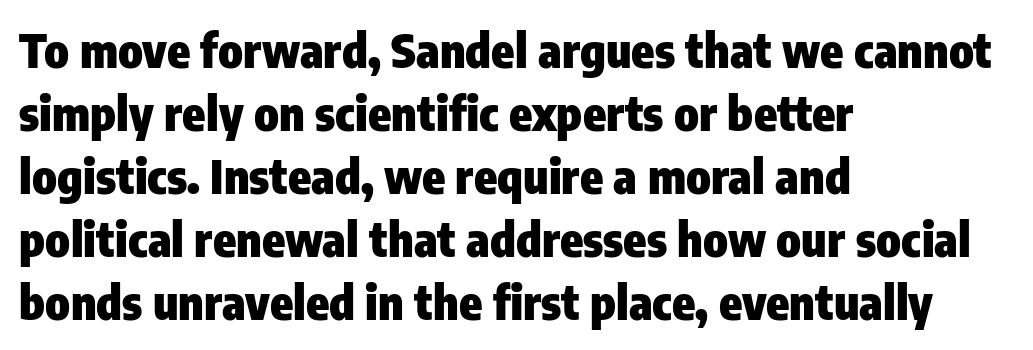
This is sans-serif lettering, the kind often seen on screens and signage. Notice how descenders clear the ascenders below comfortably — that's standard leading. These lines stack with their left ends in a neat column. Each letter keeps its own natural width here, so spacing adapts to shape. Any mark beneath the type? The region is blank. Inter-character spacing is left at the font's built-in metrics.
